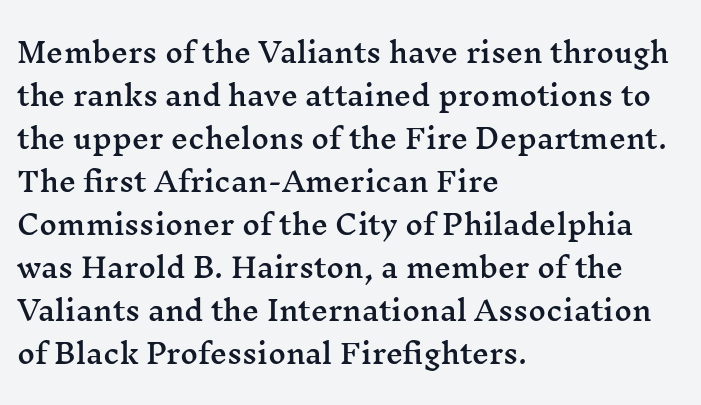
Notice how descenders clear the ascenders below comfortably — that's standard leading. Rendered with straight, roman letterforms. These lines keep a tight, regular rhythm from letter to letter. Only glyphs here, with clear space below each row. Line beginnings align vertically; line endings do not.
